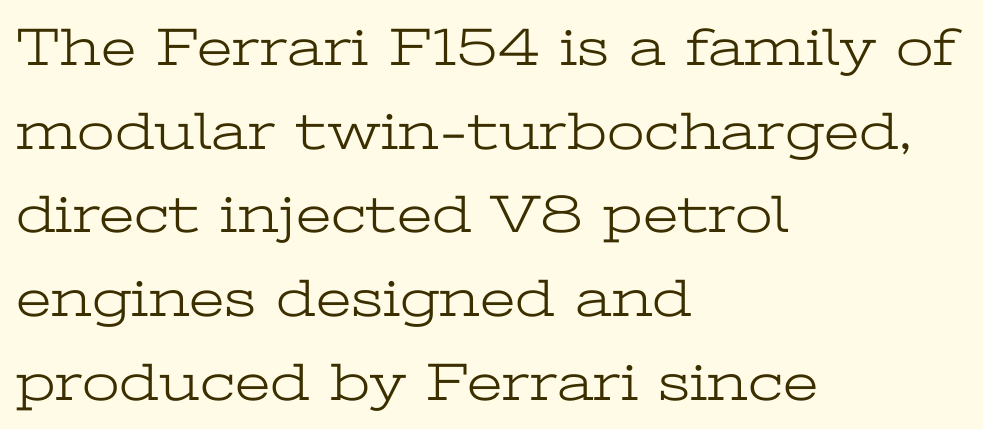
The image shows 54 px light, wide serif type, upright; set left-aligned, normal line spacing (1.55x), normal letter spacing, not underlined; low stroke contrast and a medium x-height.
